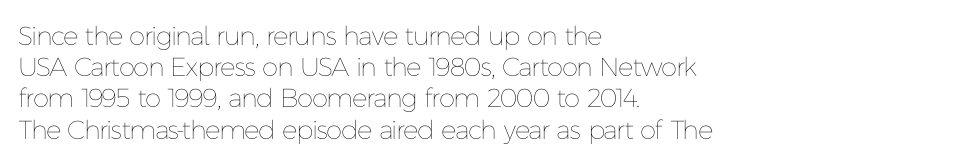
Q: Is the text bold? A: No.
Q: Is the text italic (slanted)? A: No, it is upright.
Q: Is the text underlined? A: No.
Q: How is the paragraph aligned? A: Left-aligned.
Q: Is the spacing between letters normal or unusually wide? A: Normal.
